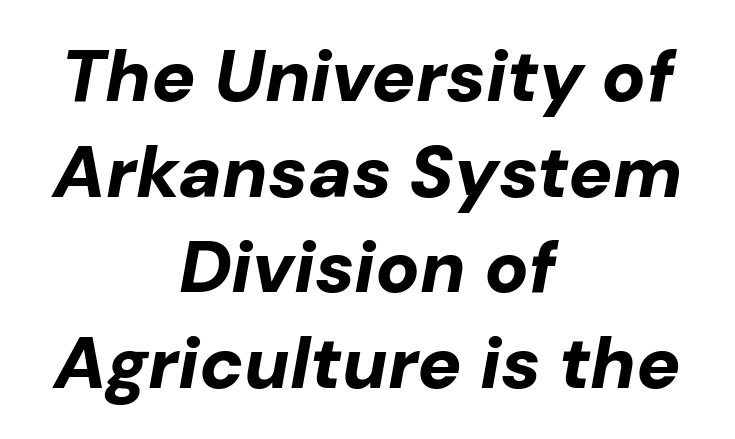
Q: Is the text bold? A: Yes.
Q: Is the text italic (slanted)? A: Yes, it leans right by about 10 degrees.
Q: Is the text underlined? A: No.
Q: How is the paragraph aligned? A: Centered.
Q: Is the spacing between letters normal or unusually wide? A: Normal.
Q: Is the spacing between lines tight, normal or loose? A: Normal.
Q: Width (condensed, normal, or wide)? A: Normal.
Q: Stroke contrast? A: Low.
Q: x-height? A: Medium.
Q: Monospaced? A: No.
